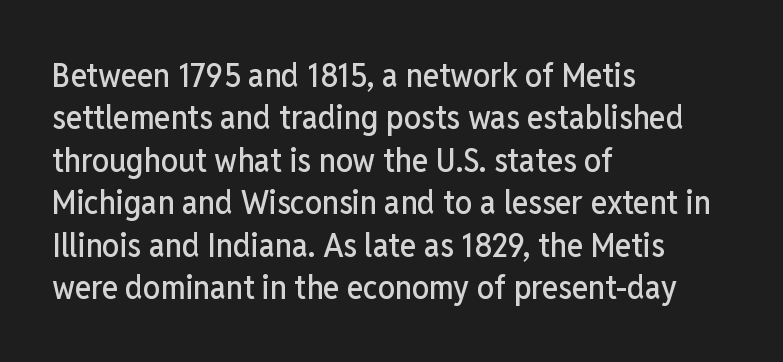
The image shows 34 px condensed sans-serif type, upright; set left-aligned, normal line spacing (1.25x), normal letter spacing, not underlined; low stroke contrast and a medium x-height.
